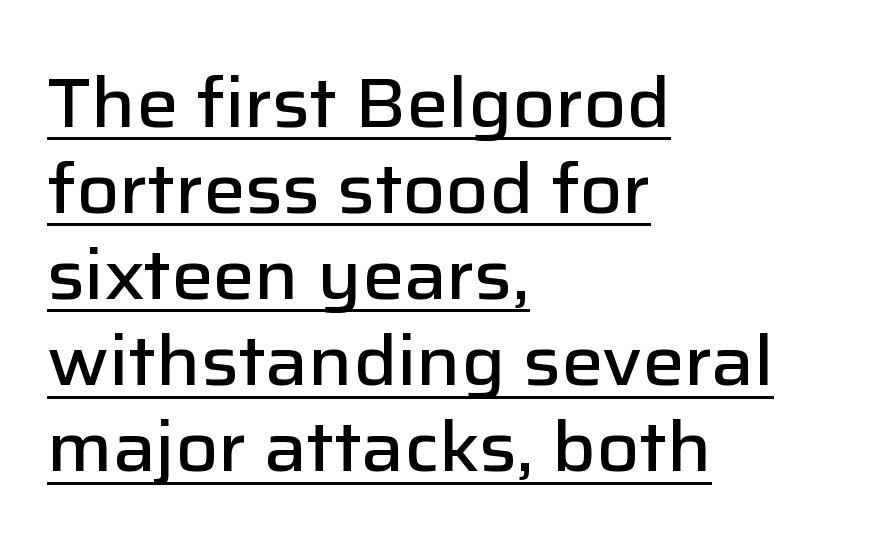
The image shows 70 px semibold sans-serif type, upright; set left-aligned, line spacing 1.23x, normal letter spacing, underlined; low stroke contrast and a medium x-height.
